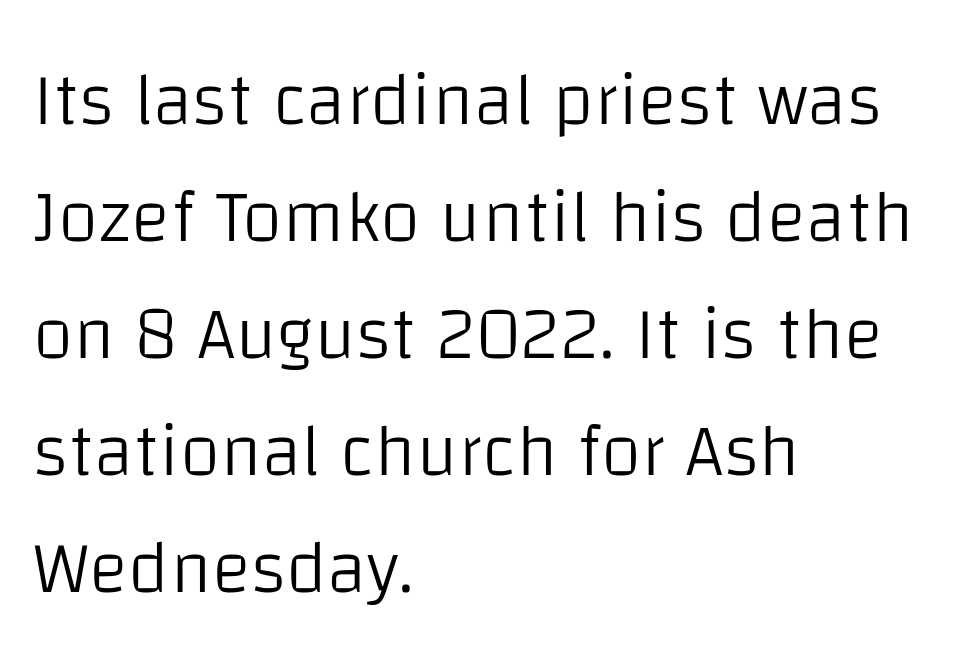
The image shows 74 px light sans-serif type, upright; set left-aligned, normal line spacing (1.58x), normal letter spacing, not underlined; low stroke contrast and a large x-height.
